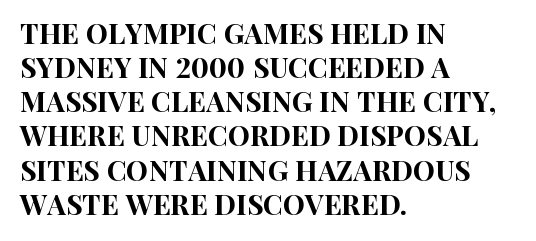
Q: Is the text italic (slanted)? A: No, it is upright.
Q: Is the typeface a serif or a sans-serif typeface? A: Sans-serif.
Q: Is the text underlined? A: No.
Q: How is the paragraph aligned? A: Left-aligned.
Q: Is the spacing between letters normal or unusually wide? A: Normal.
Q: Width (condensed, normal, or wide)? A: Condensed.
Q: Stroke contrast? A: High.
Q: x-height? A: Large.
Q: Monospaced? A: No.
